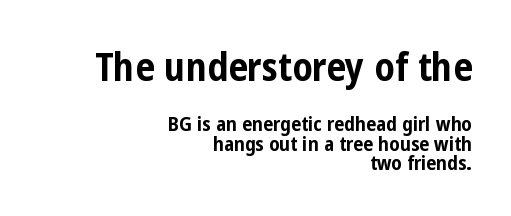
The image shows 39 px bold, condensed sans-serif type, upright; set right-aligned, tight line spacing (0.99x), normal letter spacing, not underlined; the first (top) block is 1.95x larger; low stroke contrast and a medium x-height.
